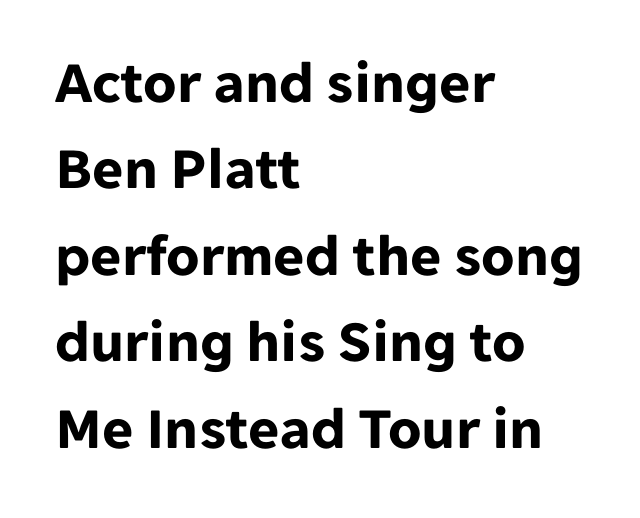
Q: Is the text bold? A: Yes.
Q: Is the text italic (slanted)? A: No, it is upright.
Q: Is the typeface a serif or a sans-serif typeface? A: Sans-serif.
Q: Is the text underlined? A: No.
Q: How is the paragraph aligned? A: Left-aligned.
Q: Is the spacing between letters normal or unusually wide? A: Normal.
Q: Is the spacing between lines tight, normal or loose? A: Normal.
Q: Width (condensed, normal, or wide)? A: Normal.
Q: Stroke contrast? A: Low.
Q: x-height? A: Medium.
Q: Monospaced? A: No.
